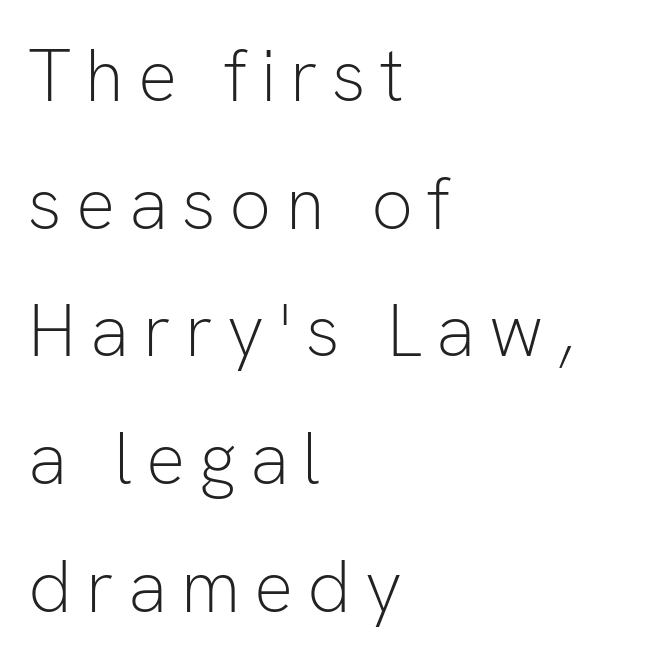
{"serif": "no", "italic": "no", "bold": "no", "weight": "light", "width": "normal", "stroke_contrast": "low", "x_height": "medium", "monospaced": "no", "underline": "no", "align": "left", "line_spacing_ratio": 1.75, "glyph_px": 73}
